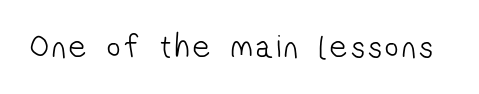
The image shows 33 px light, condensed sans-serif type; set not underlined; low stroke contrast and a medium x-height.
